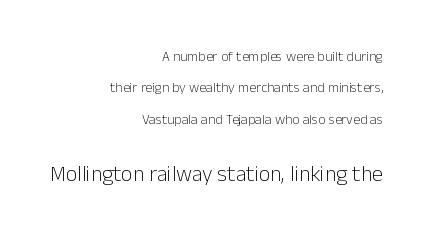
Q: Is the text bold? A: No.
Q: Is the text italic (slanted)? A: No, it is upright.
Q: Is the text underlined? A: No.
Q: How is the paragraph aligned? A: Right-aligned.
Q: Is the spacing between letters normal or unusually wide? A: Normal.
Q: Is the spacing between lines tight, normal or loose? A: Loose.
Q: Which block of text is set in a larger size, the first (top) or the second (bottom)? A: The second (bottom) one.
